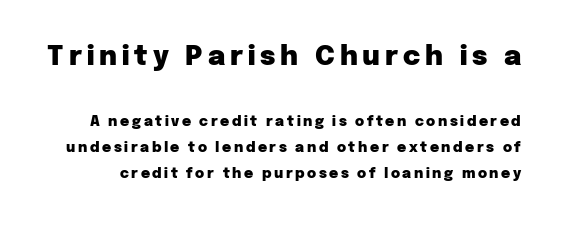
Typesetter's note — upper block bumped up in size, lower block left smaller. Descenders hang freely into open space. Tall strokes in this sample are plumb rather than angled. Strong, thick strokes mark this as bold type.
